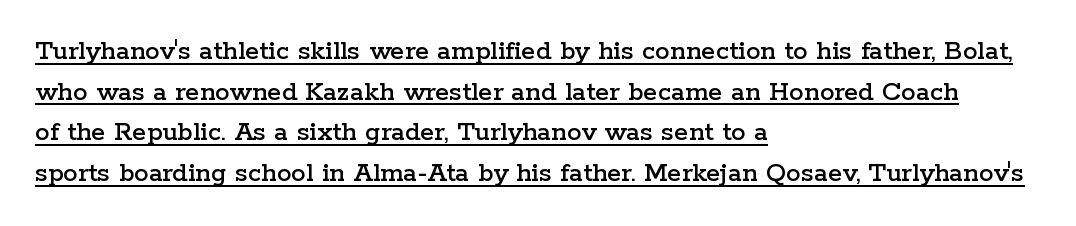
The image shows 29 px wide serif type, upright; set left-aligned, normal line spacing (1.4x), normal letter spacing, underlined; low stroke contrast and a medium x-height.
